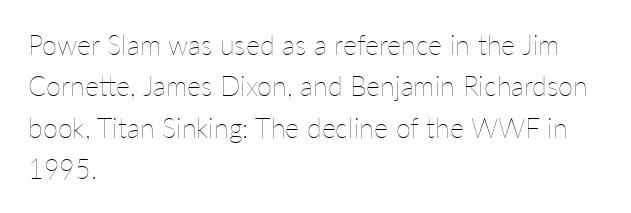
{"italic": "no", "bold": "no", "underline": "no", "align": "left", "line_spacing": "normal", "line_spacing_ratio": 1.53, "letter_spacing": "normal", "letter_spacing_em": 0.0, "glyph_px": 27}
